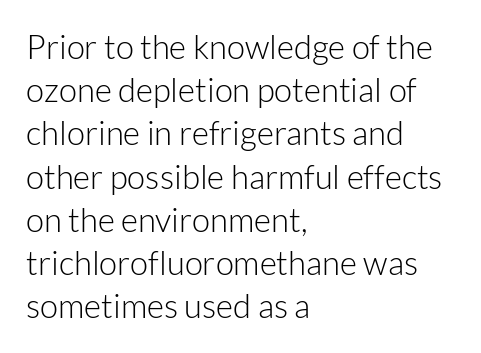
The image shows 33 px light sans-serif type, upright; set left-aligned, normal line spacing (1.31x), normal letter spacing, not underlined; low stroke contrast and a medium x-height.
